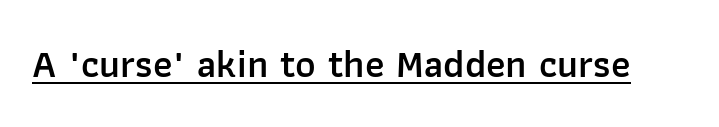
{"serif": "no", "italic": "no", "bold": "semi", "weight": "semibold", "width": "normal", "stroke_contrast": "low", "x_height": "medium", "monospaced": "no", "underline": "yes", "letter_spacing": "normal", "letter_spacing_em": 0.0, "glyph_px": 39}
